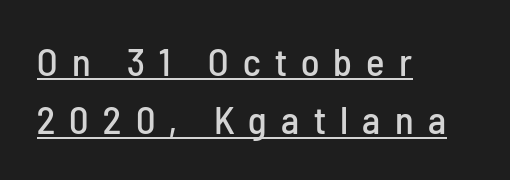
The image shows 39 px condensed sans-serif type, upright; set left-aligned, normal line spacing (1.5x), unusually wide letter spacing (+0.37 em), underlined; low stroke contrast and a medium x-height.
